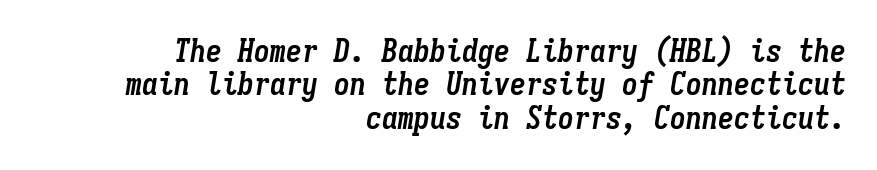
The image shows 32 px semibold, condensed type, italic (leaning right), monospaced; set right-aligned, tight line spacing (1.04x), normal letter spacing, not underlined; low stroke contrast and a medium x-height.
